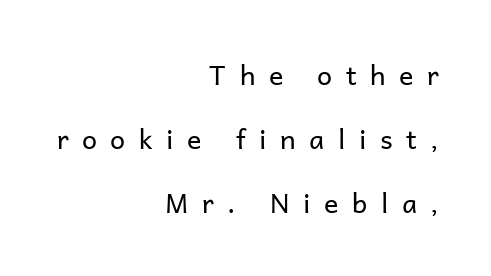
Style check: upright. The space beneath each line is pristine and unruled. How would I describe the line gaps? Wide and relaxed. Between one letter and the next there's a generous, obvious gap. In CSS terms this would be text-align: right.
